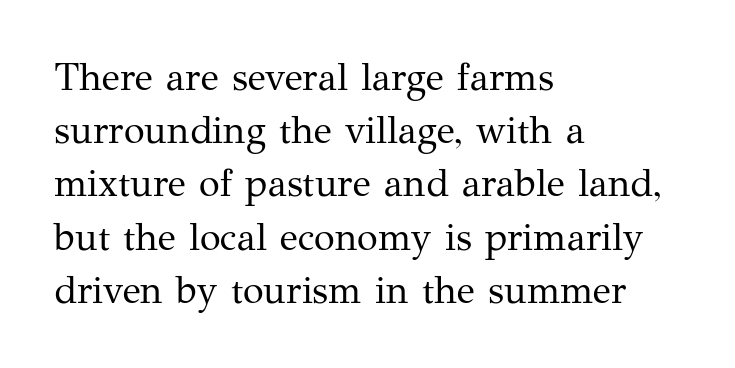
{"serif": "yes", "italic": "no", "bold": "no", "weight": "regular", "width": "normal", "stroke_contrast": "medium", "x_height": "medium", "monospaced": "no", "underline": "no", "align": "left", "line_spacing": "normal", "line_spacing_ratio": 1.4, "letter_spacing": "normal", "letter_spacing_em": 0.0, "glyph_px": 38}
